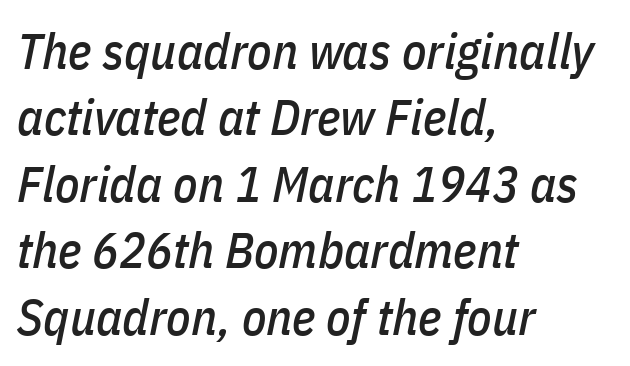
The image shows 50 px condensed type, italic (leaning right); set left-aligned, normal line spacing (1.33x), normal letter spacing, not underlined; low stroke contrast and a medium x-height.
